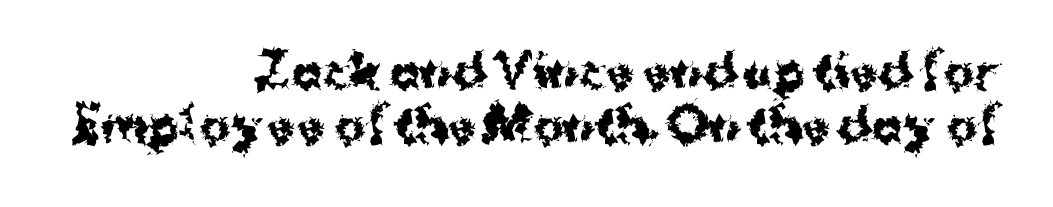
Q: Is the text bold? A: Yes.
Q: Is the text italic (slanted)? A: No, it is upright.
Q: Is the typeface a serif or a sans-serif typeface? A: Sans-serif.
Q: Is the text underlined? A: No.
Q: How is the paragraph aligned? A: Right-aligned.
Q: Is the spacing between letters normal or unusually wide? A: Normal.
Q: Width (condensed, normal, or wide)? A: Normal.
Q: Stroke contrast? A: Medium.
Q: x-height? A: Medium.
Q: Monospaced? A: No.
